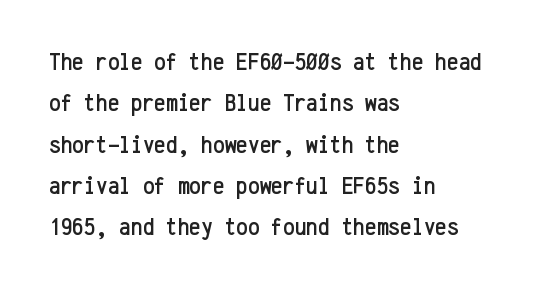
Honestly, there is no underline to notice here at all. Nothing unusual about the tracking: characters are spaced as the font intends. These lines stack with their left ends in a neat column. Posture: vertical. Normally led — the rows are evenly, conventionally spaced.
